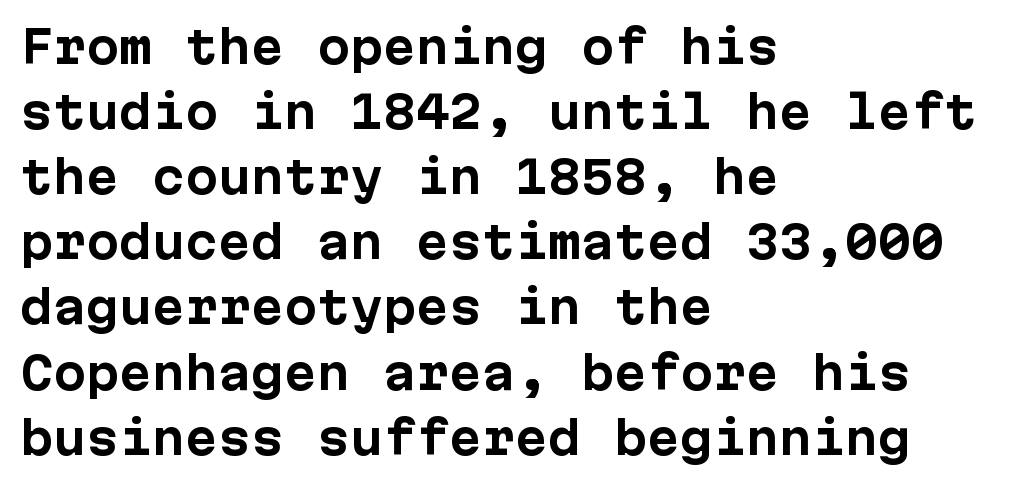
The image shows 44 px bold sans-serif type, upright, monospaced; set left-aligned, normal line spacing (1.48x), normal letter spacing, not underlined; low stroke contrast and a medium x-height.
